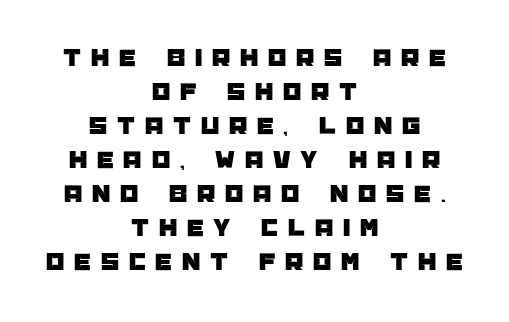
A centered setting, common on invitations and titles, is used for this passage. The face used here is rendered with a markedly widened letterfit. Whoever set this chose a conventional vertical rhythm. No word sits above an underline.
